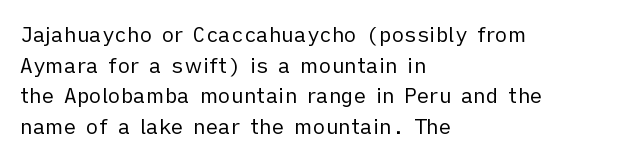
{"italic": "no", "bold": "no", "underline": "no", "align": "left", "line_spacing": "normal", "line_spacing_ratio": 1.46, "letter_spacing": "normal", "letter_spacing_em": 0.0, "glyph_px": 21}
